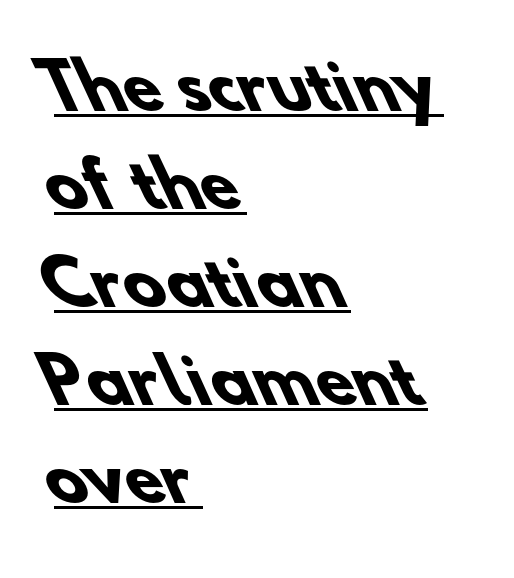
{"serif": "no", "bold": "yes", "weight": "heavy", "width": "normal", "stroke_contrast": "low", "x_height": "small", "monospaced": "no", "underline": "yes", "align": "left", "line_spacing": "normal", "line_spacing_ratio": 1.58, "letter_spacing": "normal", "letter_spacing_em": 0.0, "glyph_px": 62}
